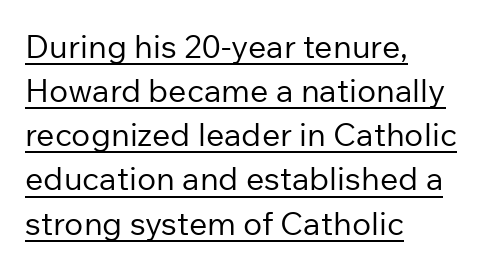
{"serif": "no", "italic": "no", "bold": "no", "weight": "regular", "width": "normal", "stroke_contrast": "low", "x_height": "medium", "monospaced": "no", "underline": "yes", "align": "left", "line_spacing": "normal", "line_spacing_ratio": 1.38, "letter_spacing": "normal", "letter_spacing_em": 0.0, "glyph_px": 32}
